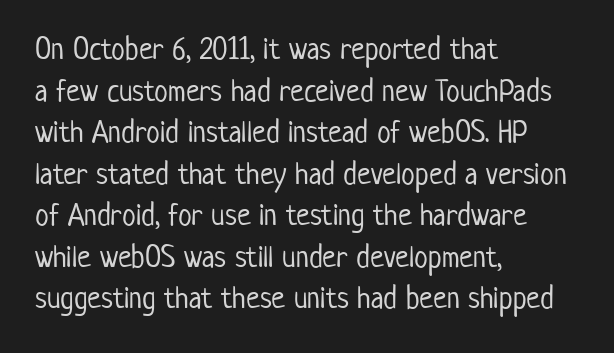
No feet cap the strokes, marking this as sans-serif type. Letters rest on an invisible, unmarked baseline. Horizontal bands of white between lines are of average thickness. Heft: none added — not bold. Tracking here is standard; glyphs follow each other at the usual distance.
